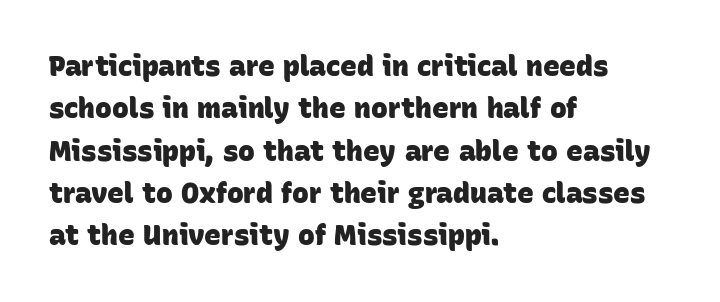
The rendering uses a moderate line-height, typical for paragraphs. Is this a fixed-width face? No — the glyphs have proportional, varying widths. The rag falls on the right side of this text block. Any mark beneath the type? The region is blank. Nope, no serifs anywhere on these letters.
